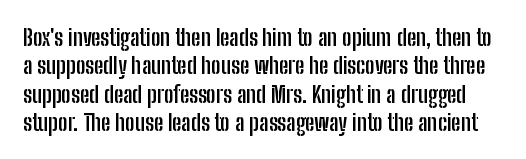
{"italic": "no", "bold": "yes", "underline": "no", "line_spacing_ratio": 1.23, "letter_spacing": "normal", "letter_spacing_em": 0.0, "glyph_px": 23}
